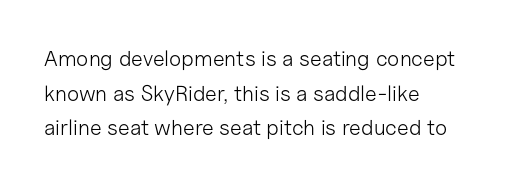
Which margin do the lines hug? The left one — the right edge is uneven. This is roman type, the default non-slanted kind. Summary of vertical rhythm: regular, with standard interline spacing. These glyphs show unthickened strokes, regular width or finer. The rendering keeps characters at their native spacing. The gap between lines stays unmarked.
